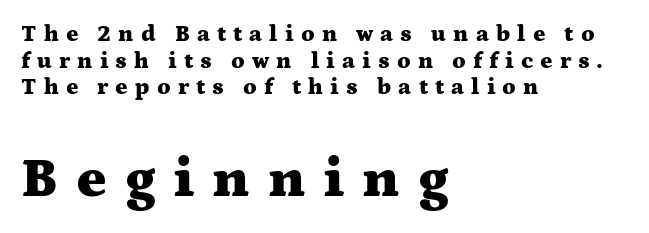
Spacing verdict: proportional, widths tailored to each character. Serifs: yes, visible at the terminals of the letterforms. Look at the tracking — it's clearly loosened, letters drifting apart. Descender tails drop into unmarked territory. Layout note: lines flush left.
